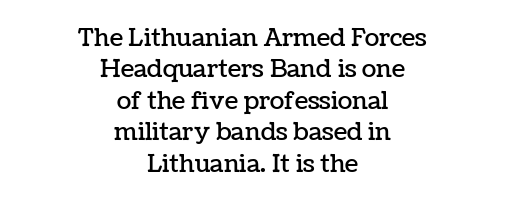
{"italic": "no", "underline": "no", "align": "center", "line_spacing": "normal", "line_spacing_ratio": 1.31, "letter_spacing": "normal", "letter_spacing_em": 0.0, "glyph_px": 24}
